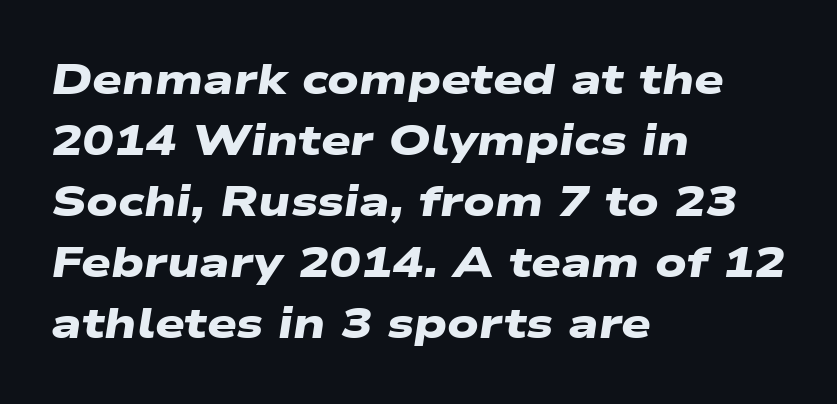
The image shows 42 px heavy, wide sans-serif type; set left-aligned, normal line spacing (1.45x), normal letter spacing, not underlined; low stroke contrast and a medium x-height.
